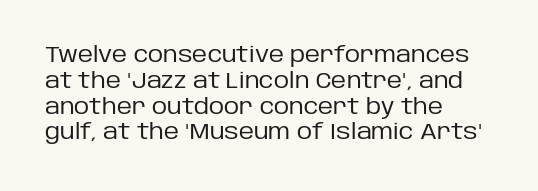
{"italic": "no", "bold": "no", "underline": "no", "align": "left", "line_spacing_ratio": 1.23, "letter_spacing": "normal", "letter_spacing_em": 0.0, "glyph_px": 21}
